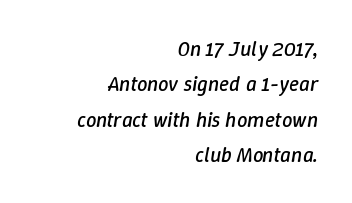
The font is comparable to plain body text, perhaps lighter. One glance says typical: line gaps are just what's usual. Horizontal alignment here is rightward, an uncommon choice for prose. The whole block is typeset with a tilt. The string is rendered with underlining switched off.
